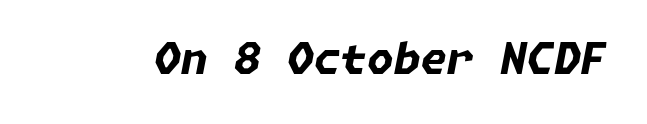
The image shows 43 px bold type, italic (leaning right); set normal letter spacing, not underlined; low stroke contrast and a medium x-height.
